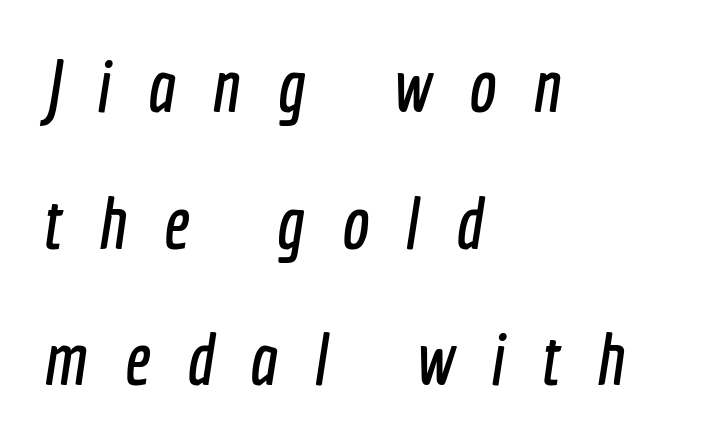
Check the space under the baseline: it is left empty. You could not count columns in this text — the font is proportionally spaced. This sample uses expanded letter spacing, leaving extra air between glyphs. Compared with a centered layout, this one pins lines to the left instead. The letters carry no serifs — their stems end cleanly without finishing strokes.
